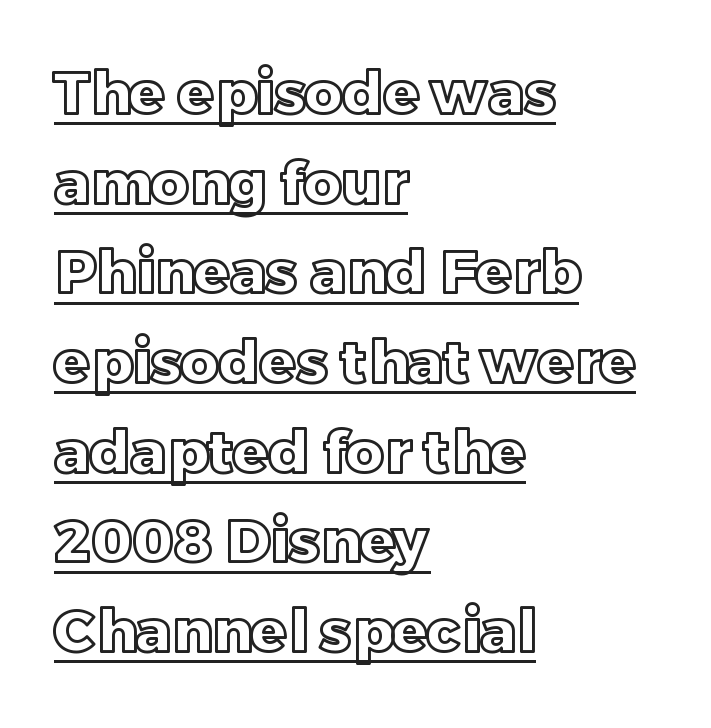
Q: Is the text italic (slanted)? A: No, it is upright.
Q: Is the text underlined? A: Yes.
Q: How is the paragraph aligned? A: Left-aligned.
Q: Is the spacing between letters normal or unusually wide? A: Normal.
Q: Is the spacing between lines tight, normal or loose? A: Normal.
Q: Width (condensed, normal, or wide)? A: Normal.
Q: x-height? A: Large.
Q: Monospaced? A: No.
